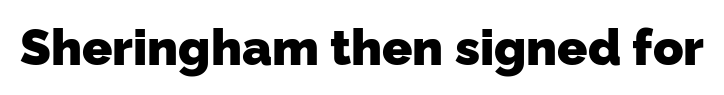
The image shows 50 px heavy sans-serif type; set normal letter spacing, not underlined; low stroke contrast and a medium x-height.
